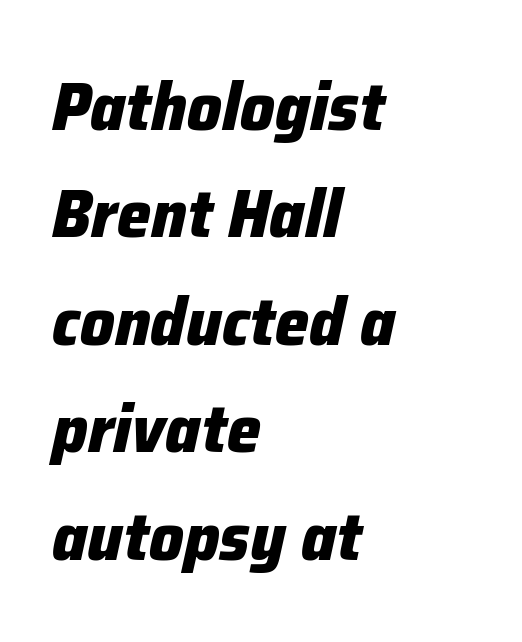
Q: Is the text bold? A: Yes.
Q: Is the text italic (slanted)? A: Yes, it leans right by about 12 degrees.
Q: Is the text underlined? A: No.
Q: How is the paragraph aligned? A: Left-aligned.
Q: Is the spacing between letters normal or unusually wide? A: Normal.
Q: Is the spacing between lines tight, normal or loose? A: Normal.
Q: Width (condensed, normal, or wide)? A: Normal.
Q: Stroke contrast? A: Low.
Q: x-height? A: Medium.
Q: Monospaced? A: No.
